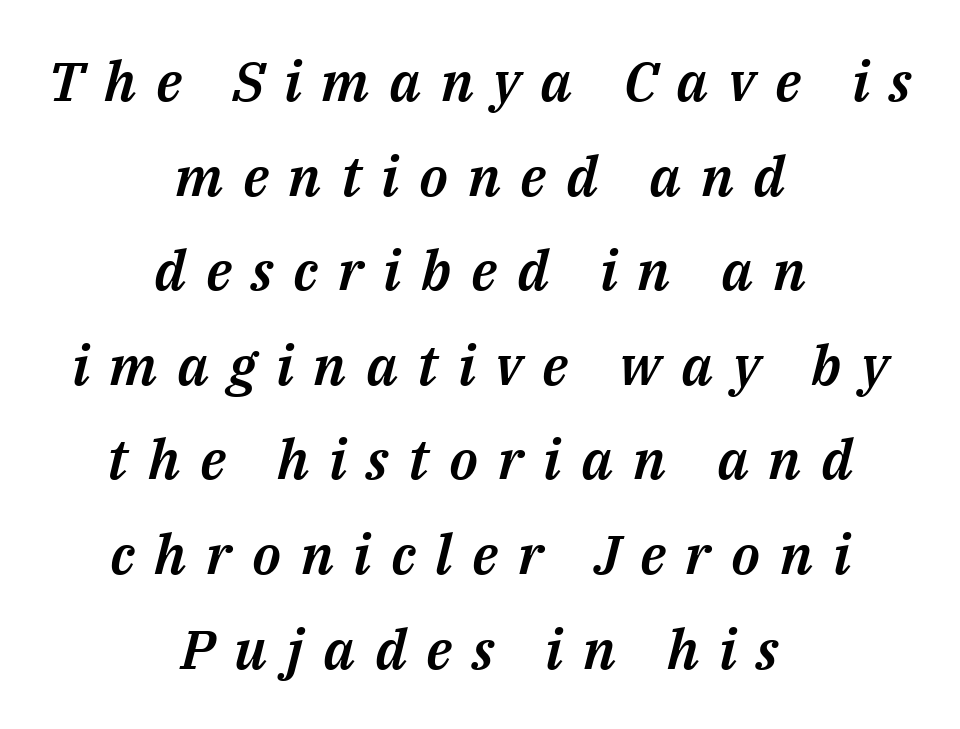
Q: Is the text italic (slanted)? A: Yes, it leans right by about 14 degrees.
Q: Is the text underlined? A: No.
Q: How is the paragraph aligned? A: Centered.
Q: Is the spacing between letters normal or unusually wide? A: Unusually wide.
Q: Width (condensed, normal, or wide)? A: Normal.
Q: Stroke contrast? A: Medium.
Q: x-height? A: Medium.
Q: Monospaced? A: No.
